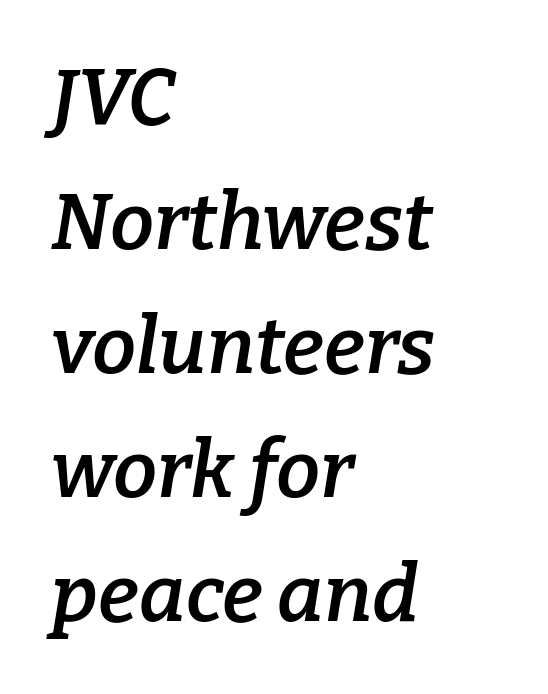
Q: Is the text bold? A: Semi-bold.
Q: Is the text italic (slanted)? A: Yes, it leans right by about 9 degrees.
Q: Is the typeface a serif or a sans-serif typeface? A: Serif.
Q: Is the text underlined? A: No.
Q: How is the paragraph aligned? A: Left-aligned.
Q: Is the spacing between letters normal or unusually wide? A: Normal.
Q: Is the spacing between lines tight, normal or loose? A: Normal.
Q: Width (condensed, normal, or wide)? A: Normal.
Q: Stroke contrast? A: Low.
Q: x-height? A: Medium.
Q: Monospaced? A: No.
